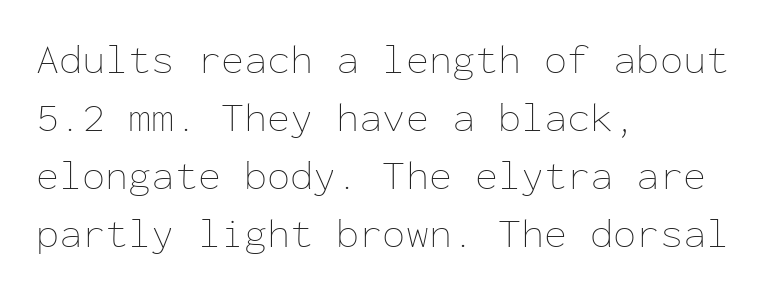
Q: Is the text bold? A: No.
Q: Is the text italic (slanted)? A: No, it is upright.
Q: Is the text underlined? A: No.
Q: How is the paragraph aligned? A: Left-aligned.
Q: Is the spacing between letters normal or unusually wide? A: Normal.
Q: Is the spacing between lines tight, normal or loose? A: Normal.
Q: Width (condensed, normal, or wide)? A: Normal.
Q: Stroke contrast? A: Low.
Q: x-height? A: Medium.
Q: Monospaced? A: Yes.
